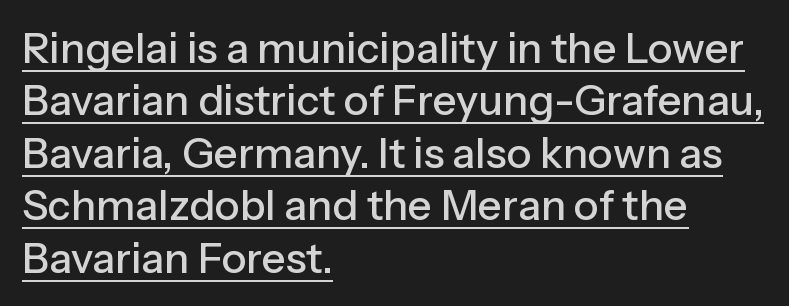
The image shows 42 px sans-serif type, upright; set left-aligned, normal line spacing (1.25x), normal letter spacing, underlined; low stroke contrast and a medium x-height.
